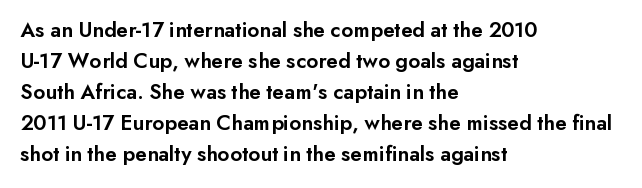
The image shows 22 px text type, upright; set left-aligned, normal line spacing (1.41x), normal letter spacing, not underlined.
